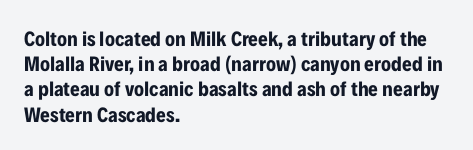
The image shows 21 px bold type, upright; set left-aligned, line spacing 1.2x, normal letter spacing, not underlined.
